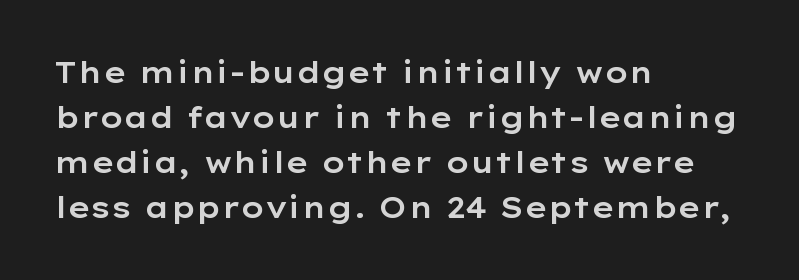
The image shows 29 px wide sans-serif type, upright; set left-aligned, normal line spacing (1.55x), normal letter spacing, not underlined; low stroke contrast and a medium x-height.
